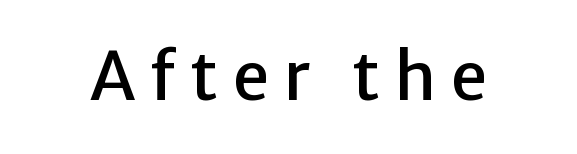
Q: Is the text italic (slanted)? A: No, it is upright.
Q: Is the typeface a serif or a sans-serif typeface? A: Sans-serif.
Q: Is the text underlined? A: No.
Q: Is the spacing between letters normal or unusually wide? A: Unusually wide.
Q: Width (condensed, normal, or wide)? A: Normal.
Q: Stroke contrast? A: Low.
Q: x-height? A: Medium.
Q: Monospaced? A: No.
